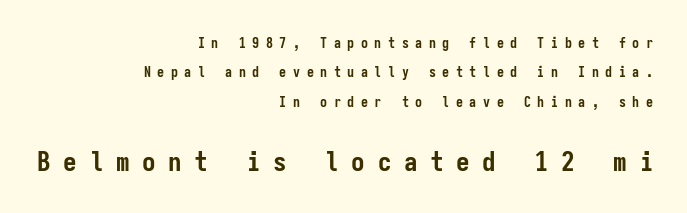
{"italic": "no", "bold": "yes", "underline": "no", "align": "right", "line_spacing": "loose", "line_spacing_ratio": 2.1, "letter_spacing": "wide", "letter_spacing_em": 0.47, "larger_block": "second", "size_ratio": 1.93, "glyph_px": 27}
